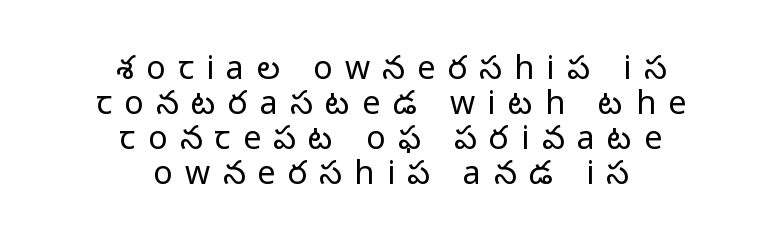
The face used here is rendered with a markedly widened letterfit. The passage shown is not underscored anywhere. These lines are centered, leaving both edges ragged. You could not count columns in this text — the font is proportionally spaced. This block would grow much taller if given ordinary leading; it's compressed now. Italic? Not at all — the glyphs are vertical.
